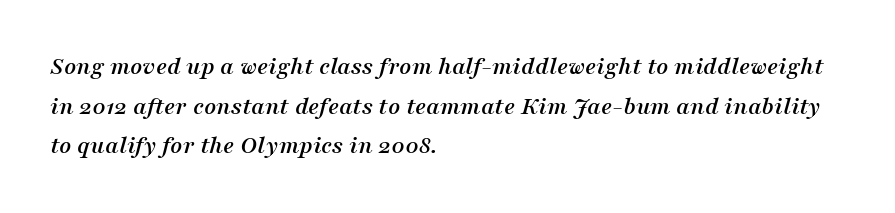
Q: Is the text italic (slanted)? A: Yes, it leans right by about 16 degrees.
Q: Is the text underlined? A: No.
Q: How is the paragraph aligned? A: Left-aligned.
Q: Is the spacing between letters normal or unusually wide? A: Normal.
Q: Is the spacing between lines tight, normal or loose? A: Normal.
